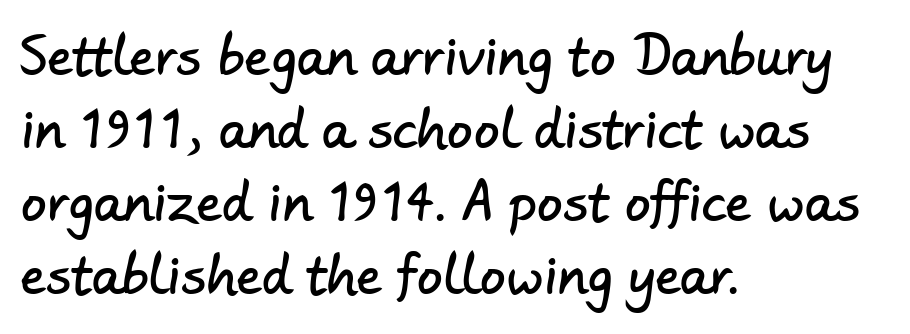
The image shows 51 px sans-serif type; set left-aligned, normal line spacing (1.43x), normal letter spacing, not underlined; low stroke contrast and a small x-height.
